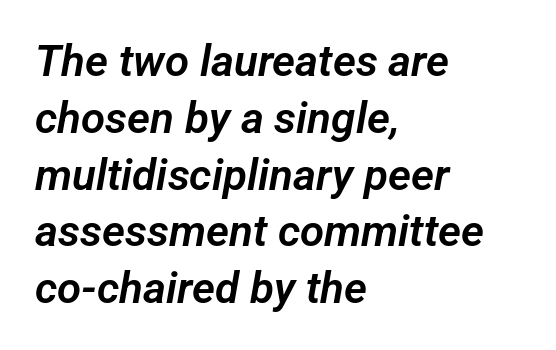
Q: Is the typeface a serif or a sans-serif typeface? A: Sans-serif.
Q: Is the text underlined? A: No.
Q: How is the paragraph aligned? A: Left-aligned.
Q: Is the spacing between letters normal or unusually wide? A: Normal.
Q: Is the spacing between lines tight, normal or loose? A: Normal.
Q: Width (condensed, normal, or wide)? A: Normal.
Q: Stroke contrast? A: Low.
Q: x-height? A: Medium.
Q: Monospaced? A: No.
